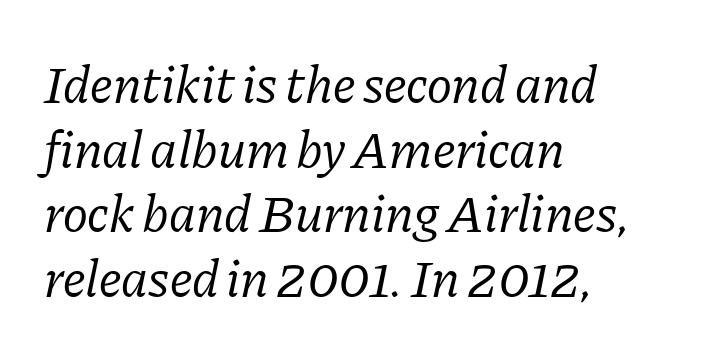
{"serif": "yes", "italic": "yes", "lean": "right", "slant_degrees": 11, "bold": "no", "weight": "regular", "width": "normal", "stroke_contrast": "low", "x_height": "medium", "monospaced": "no", "underline": "no", "align": "left", "line_spacing_ratio": 1.22, "letter_spacing": "normal", "letter_spacing_em": 0.0, "glyph_px": 53}
